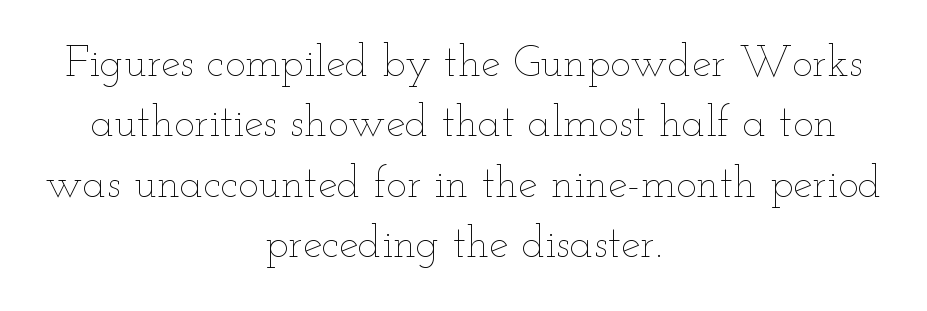
{"italic": "no", "bold": "no", "weight": "thin", "width": "wide", "stroke_contrast": "low", "x_height": "small", "monospaced": "no", "underline": "no", "align": "center", "line_spacing": "normal", "line_spacing_ratio": 1.37, "letter_spacing": "normal", "letter_spacing_em": 0.0, "glyph_px": 44}
